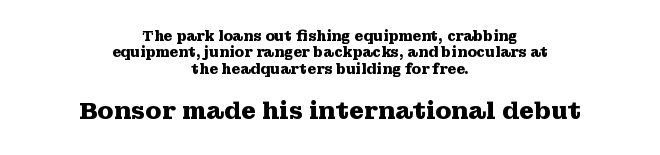
The image shows 24 px bold type, upright; set centered, line spacing 1.17x, normal letter spacing, not underlined; the second (bottom) block is 1.71x larger.
